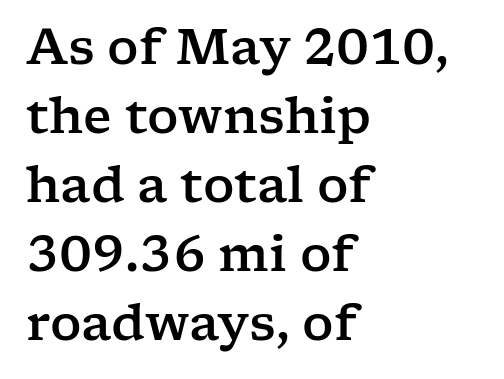
{"serif": "yes", "italic": "no", "width": "wide", "stroke_contrast": "low", "x_height": "medium", "monospaced": "no", "underline": "no", "align": "left", "line_spacing": "normal", "line_spacing_ratio": 1.41, "letter_spacing": "normal", "letter_spacing_em": 0.0, "glyph_px": 49}
